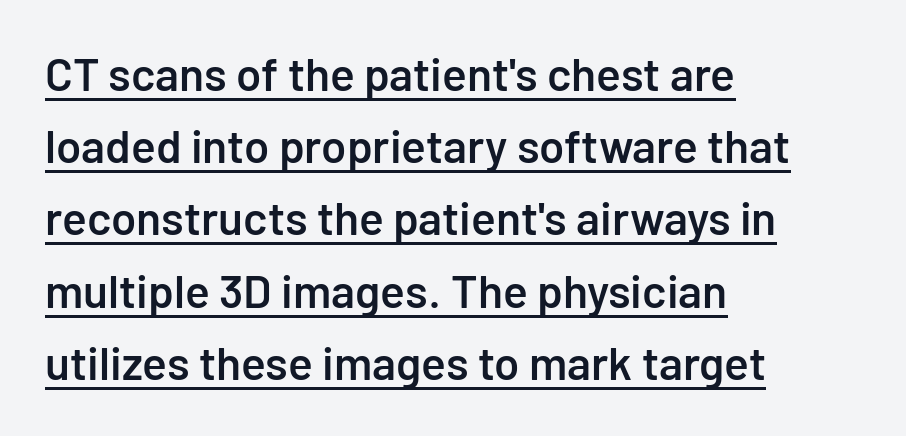
{"serif": "no", "italic": "no", "bold": "semi", "weight": "semibold", "width": "normal", "stroke_contrast": "low", "x_height": "medium", "monospaced": "no", "underline": "yes", "align": "left", "line_spacing": "normal", "line_spacing_ratio": 1.57, "letter_spacing": "normal", "letter_spacing_em": 0.0, "glyph_px": 46}
